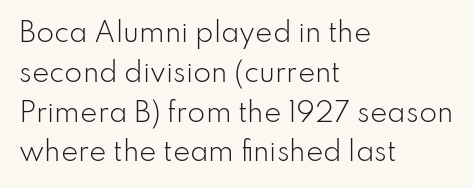
Q: Is the text bold? A: No.
Q: Is the text italic (slanted)? A: No, it is upright.
Q: Is the text underlined? A: No.
Q: How is the paragraph aligned? A: Left-aligned.
Q: Is the spacing between letters normal or unusually wide? A: Normal.
Q: Is the spacing between lines tight, normal or loose? A: Normal.
